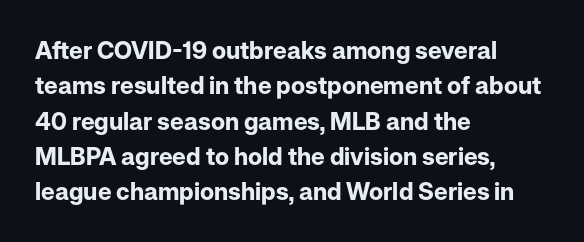
The baseline area is clear. Rendered with straight, roman letterforms. The face used here has the dense, thick strokes of a bold. One-word summary of the alignment: left.
